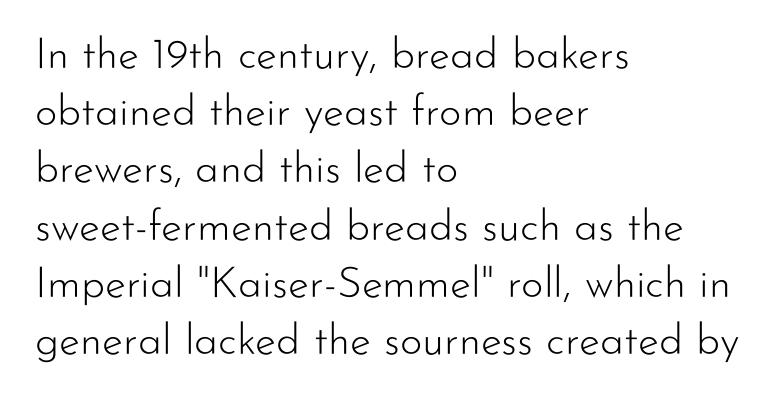
Is the type heavy? It reads as light-to-regular instead. This sample uses plain, unmodified letter spacing. Designer's note — italics off, roman on. The font family rendered here belongs to the sans-serif group. The leading is moderate, giving the passage an even texture.
